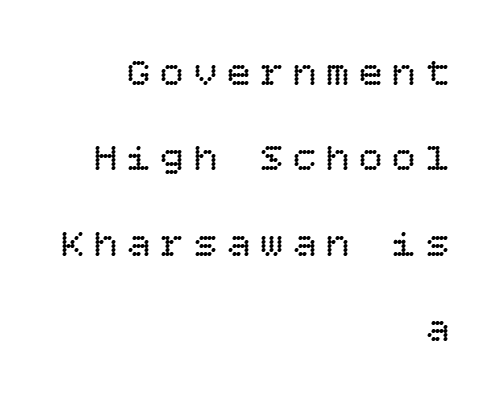
The passage shown stacks its lines with a broad gap. The gap between lines stays unmarked. A quiet, ordinary-to-light weight characterises the typeface. A typesetter would call this heavily tracked-out type. A typesetter would mark this as roman, not italic.
